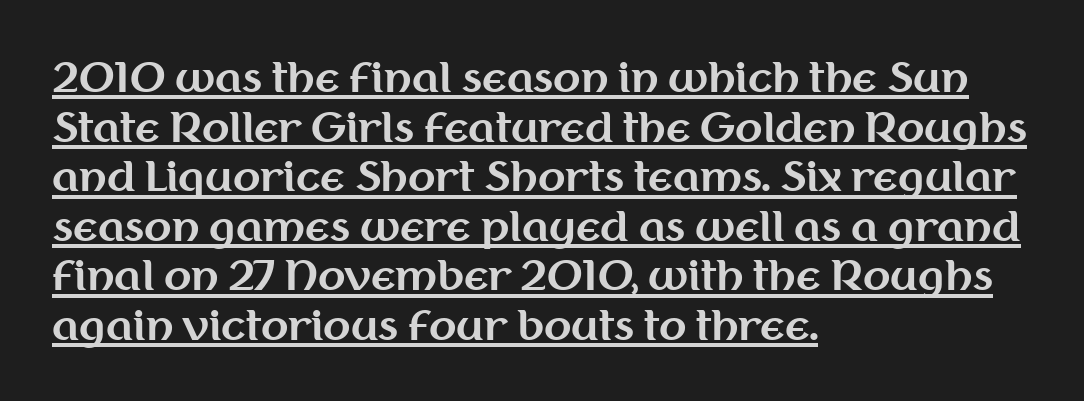
{"serif": "no", "italic": "no", "bold": "yes", "weight": "bold", "width": "normal", "stroke_contrast": "medium", "x_height": "medium", "monospaced": "no", "underline": "yes", "align": "left", "line_spacing_ratio": 1.24, "letter_spacing": "normal", "letter_spacing_em": 0.0, "glyph_px": 40}
